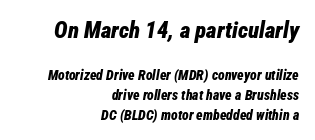
The image shows 23 px bold type, italic (leaning right); set right-aligned, normal line spacing (1.42x), normal letter spacing, not underlined; the first (top) block is 1.64x larger.
